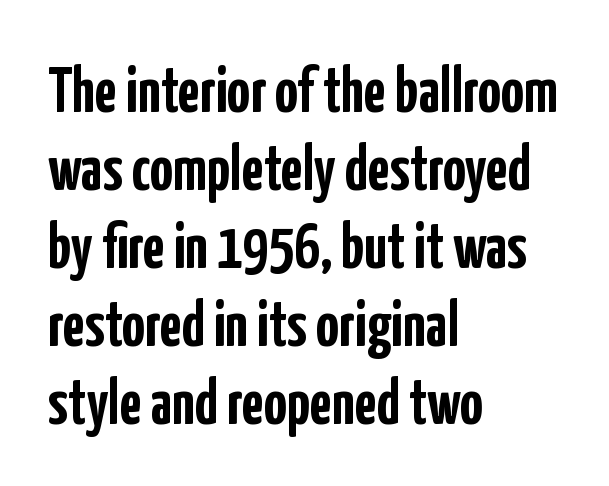
Q: Is the text bold? A: Yes.
Q: Is the text italic (slanted)? A: No, it is upright.
Q: Is the typeface a serif or a sans-serif typeface? A: Sans-serif.
Q: Is the text underlined? A: No.
Q: How is the paragraph aligned? A: Left-aligned.
Q: Is the spacing between letters normal or unusually wide? A: Normal.
Q: Width (condensed, normal, or wide)? A: Condensed.
Q: Stroke contrast? A: Low.
Q: x-height? A: Medium.
Q: Monospaced? A: No.
